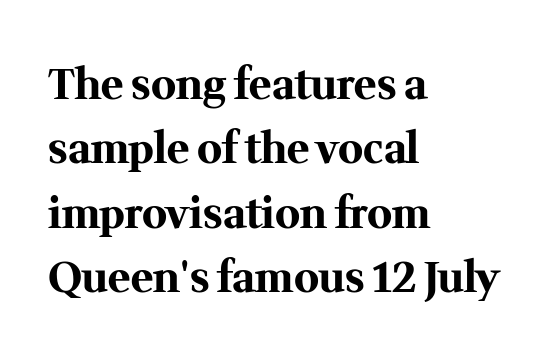
{"serif": "yes", "italic": "no", "bold": "yes", "weight": "bold", "width": "normal", "stroke_contrast": "medium", "x_height": "medium", "monospaced": "no", "underline": "no", "align": "left", "line_spacing": "normal", "line_spacing_ratio": 1.53, "letter_spacing": "normal", "letter_spacing_em": 0.0, "glyph_px": 42}
